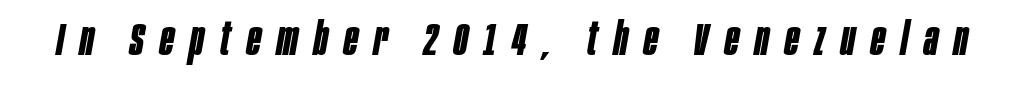
The image shows 46 px bold, condensed type, italic (leaning right); set unusually wide letter spacing (+0.35 em), not underlined; low stroke contrast and a large x-height.
